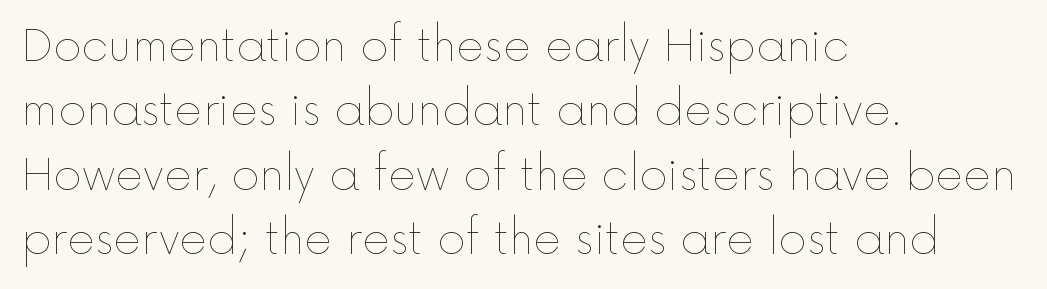
Q: Is the text bold? A: No.
Q: Is the text italic (slanted)? A: No, it is upright.
Q: Is the text underlined? A: No.
Q: How is the paragraph aligned? A: Left-aligned.
Q: Is the spacing between letters normal or unusually wide? A: Normal.
Q: Is the spacing between lines tight, normal or loose? A: Normal.
Q: Width (condensed, normal, or wide)? A: Normal.
Q: x-height? A: Medium.
Q: Monospaced? A: No.
